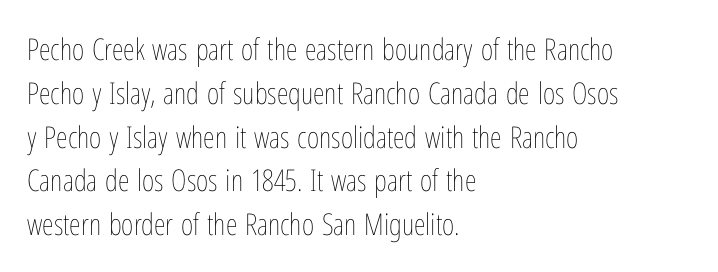
Q: Is the text bold? A: No.
Q: Is the text italic (slanted)? A: No, it is upright.
Q: Is the text underlined? A: No.
Q: How is the paragraph aligned? A: Left-aligned.
Q: Is the spacing between letters normal or unusually wide? A: Normal.
Q: Is the spacing between lines tight, normal or loose? A: Normal.
Q: Width (condensed, normal, or wide)? A: Condensed.
Q: Stroke contrast? A: Low.
Q: x-height? A: Medium.
Q: Monospaced? A: No.
